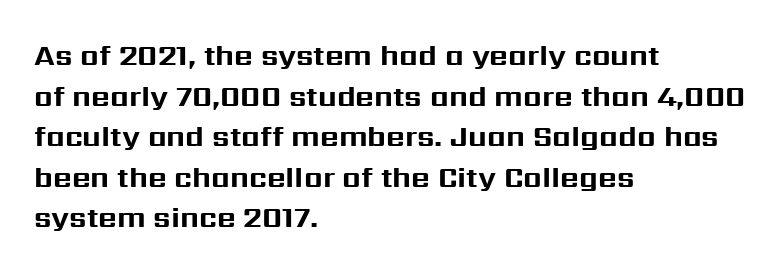
Q: Is the text bold? A: Yes.
Q: Is the text italic (slanted)? A: No, it is upright.
Q: Is the typeface a serif or a sans-serif typeface? A: Sans-serif.
Q: Is the text underlined? A: No.
Q: How is the paragraph aligned? A: Left-aligned.
Q: Is the spacing between letters normal or unusually wide? A: Normal.
Q: Is the spacing between lines tight, normal or loose? A: Normal.
Q: Width (condensed, normal, or wide)? A: Normal.
Q: Stroke contrast? A: Medium.
Q: x-height? A: Medium.
Q: Monospaced? A: No.
